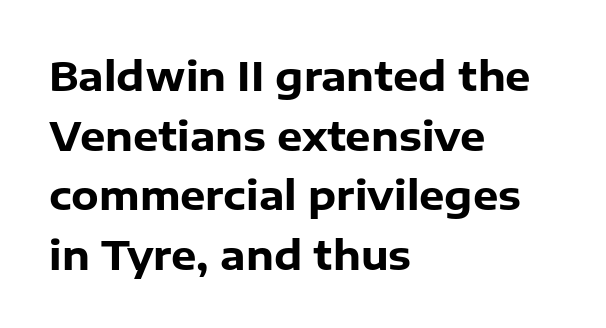
Q: Is the text bold? A: Yes.
Q: Is the text italic (slanted)? A: No, it is upright.
Q: Is the typeface a serif or a sans-serif typeface? A: Sans-serif.
Q: Is the text underlined? A: No.
Q: How is the paragraph aligned? A: Left-aligned.
Q: Is the spacing between letters normal or unusually wide? A: Normal.
Q: Is the spacing between lines tight, normal or loose? A: Normal.
Q: Width (condensed, normal, or wide)? A: Normal.
Q: Stroke contrast? A: Low.
Q: x-height? A: Medium.
Q: Monospaced? A: No.
